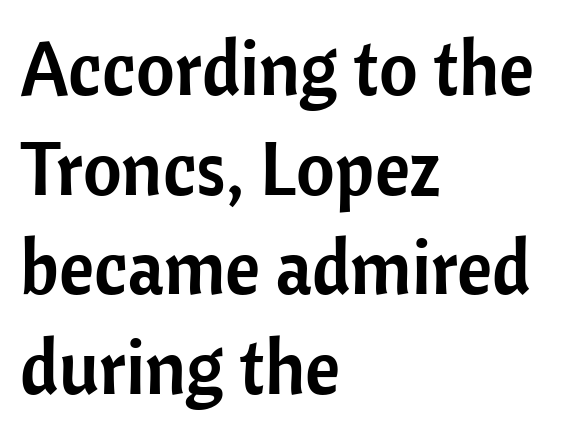
The image shows 75 px sans-serif type, upright; set left-aligned, normal line spacing (1.33x), normal letter spacing, not underlined; low stroke contrast and a medium x-height.
